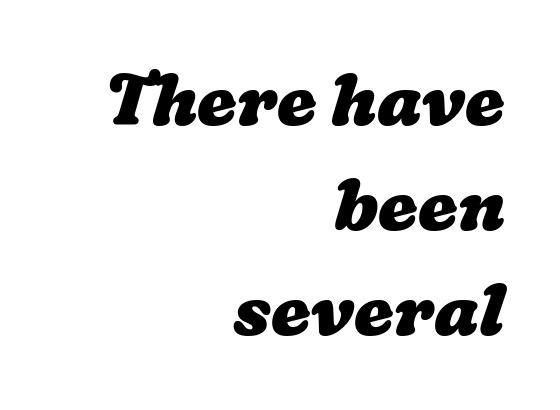
{"bold": "yes", "weight": "heavy", "width": "wide", "stroke_contrast": "low", "x_height": "medium", "monospaced": "no", "underline": "no", "align": "right", "line_spacing": "normal", "line_spacing_ratio": 1.48, "letter_spacing": "normal", "letter_spacing_em": 0.0, "glyph_px": 71}
